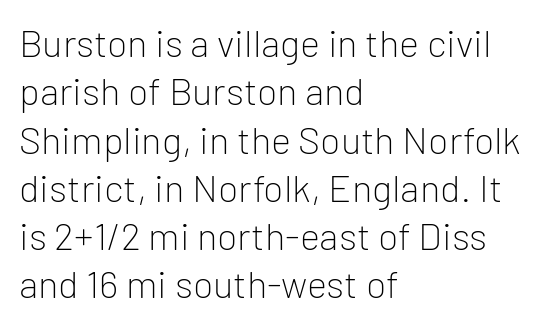
{"serif": "no", "italic": "no", "bold": "no", "weight": "light", "width": "normal", "stroke_contrast": "low", "x_height": "medium", "monospaced": "no", "underline": "no", "align": "left", "line_spacing": "normal", "line_spacing_ratio": 1.27, "letter_spacing": "normal", "letter_spacing_em": 0.0, "glyph_px": 38}
